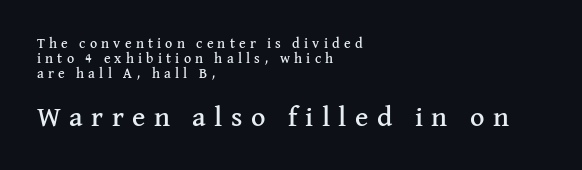
Q: Is the text italic (slanted)? A: No, it is upright.
Q: Is the typeface a serif or a sans-serif typeface? A: Serif.
Q: Is the text underlined? A: No.
Q: How is the paragraph aligned? A: Left-aligned.
Q: Is the spacing between letters normal or unusually wide? A: Unusually wide.
Q: Is the spacing between lines tight, normal or loose? A: Tight.
Q: Which block of text is set in a larger size, the first (top) or the second (bottom)? A: The second (bottom) one.
Q: Width (condensed, normal, or wide)? A: Normal.
Q: Stroke contrast? A: Medium.
Q: x-height? A: Medium.
Q: Monospaced? A: No.
